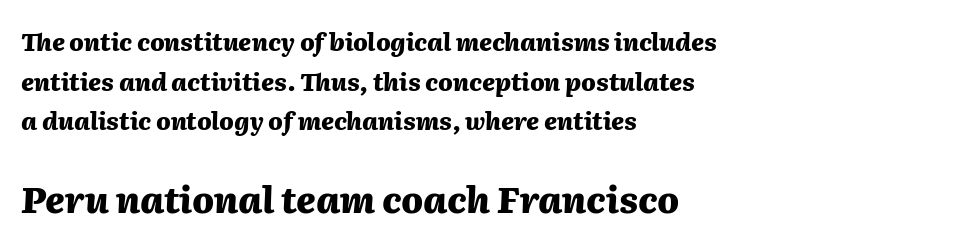
{"italic": "yes", "lean": "right", "slant_degrees": 2, "bold": "yes", "weight": "heavy", "width": "normal", "stroke_contrast": "medium", "x_height": "medium", "monospaced": "no", "underline": "no", "align": "left", "line_spacing": "normal", "line_spacing_ratio": 1.65, "letter_spacing": "normal", "letter_spacing_em": 0.0, "larger_block": "second", "size_ratio": 1.5, "glyph_px": 36}
